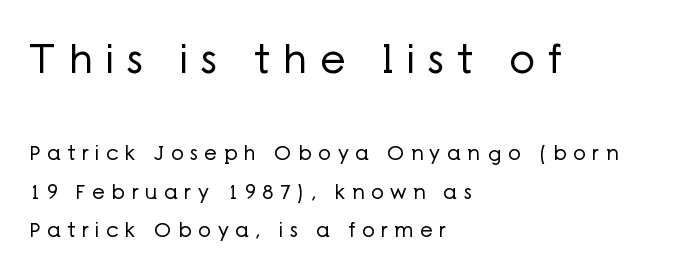
Q: Is the text bold? A: No.
Q: Is the text italic (slanted)? A: No, it is upright.
Q: Is the typeface a serif or a sans-serif typeface? A: Sans-serif.
Q: Is the text underlined? A: No.
Q: How is the paragraph aligned? A: Left-aligned.
Q: Is the spacing between letters normal or unusually wide? A: Unusually wide.
Q: Is the spacing between lines tight, normal or loose? A: Loose.
Q: Which block of text is set in a larger size, the first (top) or the second (bottom)? A: The first (top) one.
Q: Width (condensed, normal, or wide)? A: Normal.
Q: Stroke contrast? A: Low.
Q: x-height? A: Medium.
Q: Monospaced? A: No.
